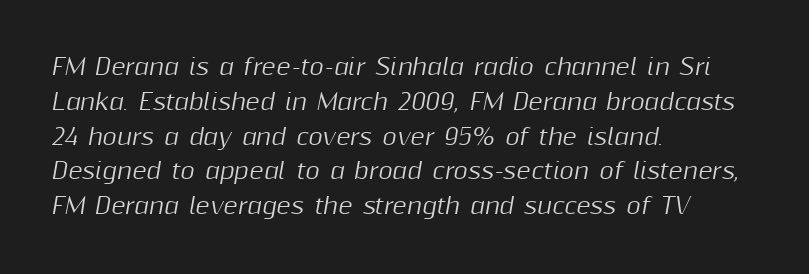
The face used here has a pronounced slope to its letters. The setting favours the left margin, as ordinary paragraphs usually do. Has an underline been added? It has not. The leading is moderate, giving the passage an even texture.
